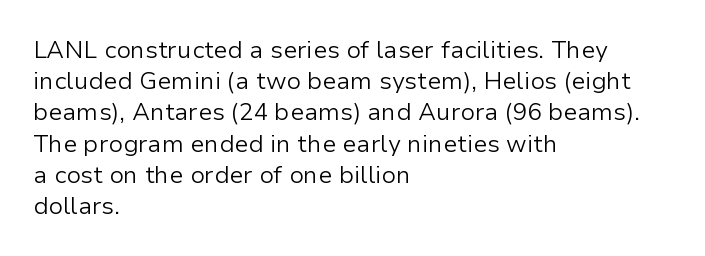
The image shows 24 px text type, upright; set left-aligned, normal line spacing (1.3x), normal letter spacing, not underlined.
